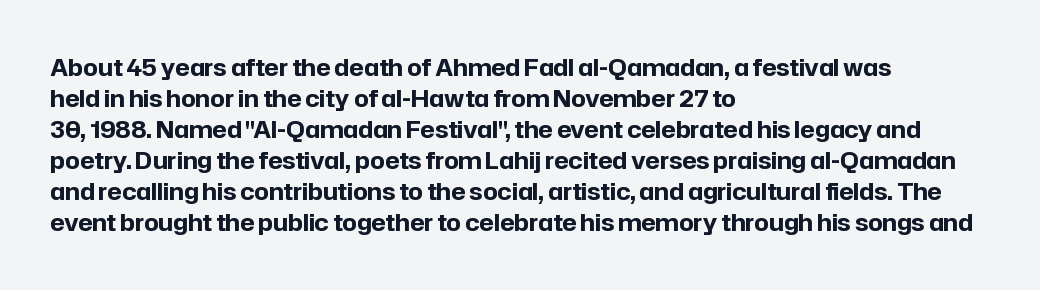
{"italic": "no", "bold": "yes", "underline": "no", "align": "left", "line_spacing": "normal", "line_spacing_ratio": 1.35, "letter_spacing": "normal", "letter_spacing_em": 0.0, "glyph_px": 23}
